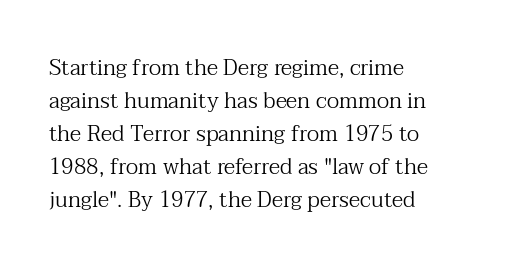
{"italic": "no", "bold": "no", "underline": "no", "align": "left", "line_spacing": "normal", "line_spacing_ratio": 1.5, "letter_spacing": "normal", "letter_spacing_em": 0.0, "glyph_px": 22}
